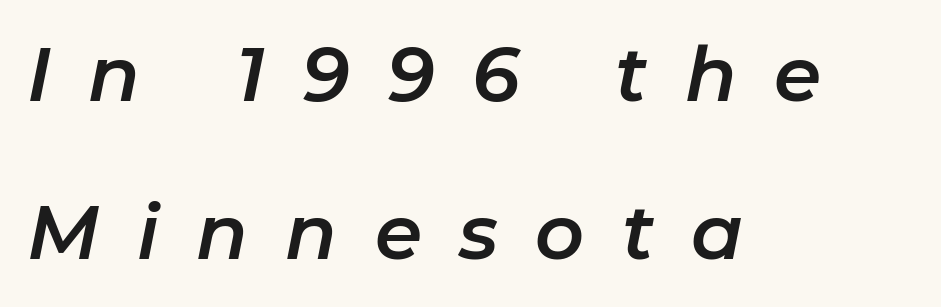
Slant detected: the letters are inclined. Lines of text with bare space underneath. Is the letter spacing exaggerated? Yes — the characters are pushed far apart. Line beginnings align vertically; line endings do not. You could not count columns in this text — the font is proportionally spaced. A typesetter would call this leading open, well beyond the default.
